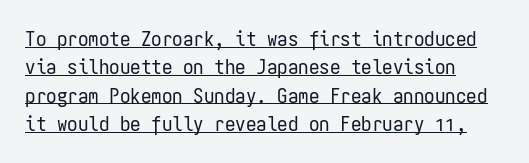
These lines keep a tight, regular rhythm from letter to letter. The lettering stays uniformly vertical, giving the passage a roman look. Successive baselines arrive at the customary interval. These glyphs show unthickened strokes, regular width or finer. Compared with undecorated copy, this sample adds a rule below the words.
